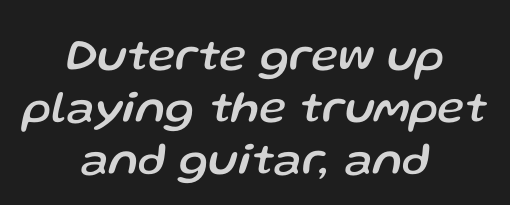
The image shows 46 px text type, italic (leaning right); set centered, tight line spacing (1.13x), normal letter spacing, not underlined; low stroke contrast and a medium x-height.
